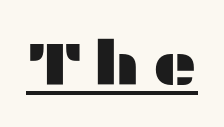
The image shows 61 px wide sans-serif type, upright; set underlined; medium stroke contrast and a medium x-height.
